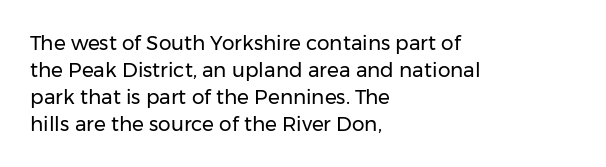
The image shows 20 px text type, upright; set left-aligned, normal line spacing (1.35x), normal letter spacing, not underlined.
